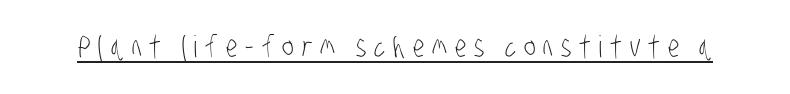
Q: Is the text bold? A: No.
Q: Is the typeface a serif or a sans-serif typeface? A: Sans-serif.
Q: Is the text underlined? A: Yes.
Q: Is the spacing between letters normal or unusually wide? A: Unusually wide.
Q: Width (condensed, normal, or wide)? A: Condensed.
Q: Stroke contrast? A: Low.
Q: x-height? A: Large.
Q: Monospaced? A: No.
